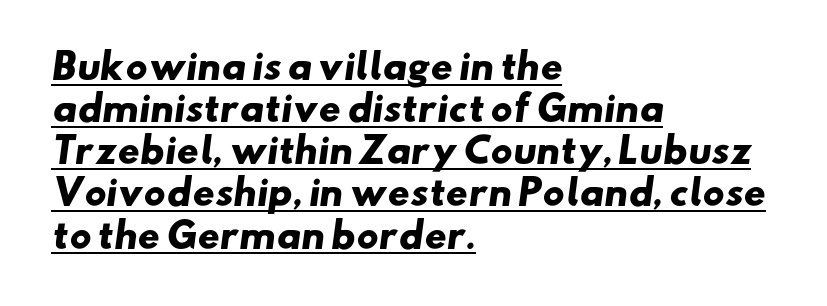
Characters follow at the spacing the type designer built in. On the weight axis this lands at bold, roughly 700. Looks like regular typesetting: each glyph gets only the width it needs. The setting favours the left margin, as ordinary paragraphs usually do. What kind of face is this? One without serifs — a sans. Compared with undecorated copy, this sample adds a rule below the words.
